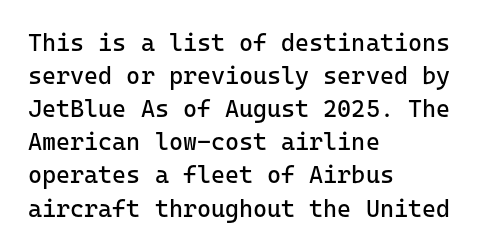
Q: Is the text bold? A: No.
Q: Is the text italic (slanted)? A: No, it is upright.
Q: Is the text underlined? A: No.
Q: How is the paragraph aligned? A: Left-aligned.
Q: Is the spacing between letters normal or unusually wide? A: Normal.
Q: Is the spacing between lines tight, normal or loose? A: Normal.
